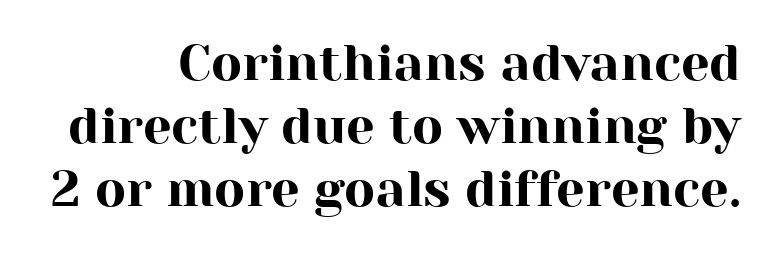
Q: Is the text italic (slanted)? A: No, it is upright.
Q: Is the typeface a serif or a sans-serif typeface? A: Serif.
Q: Is the text underlined? A: No.
Q: Is the spacing between letters normal or unusually wide? A: Normal.
Q: Width (condensed, normal, or wide)? A: Normal.
Q: Stroke contrast? A: High.
Q: x-height? A: Medium.
Q: Monospaced? A: No.
